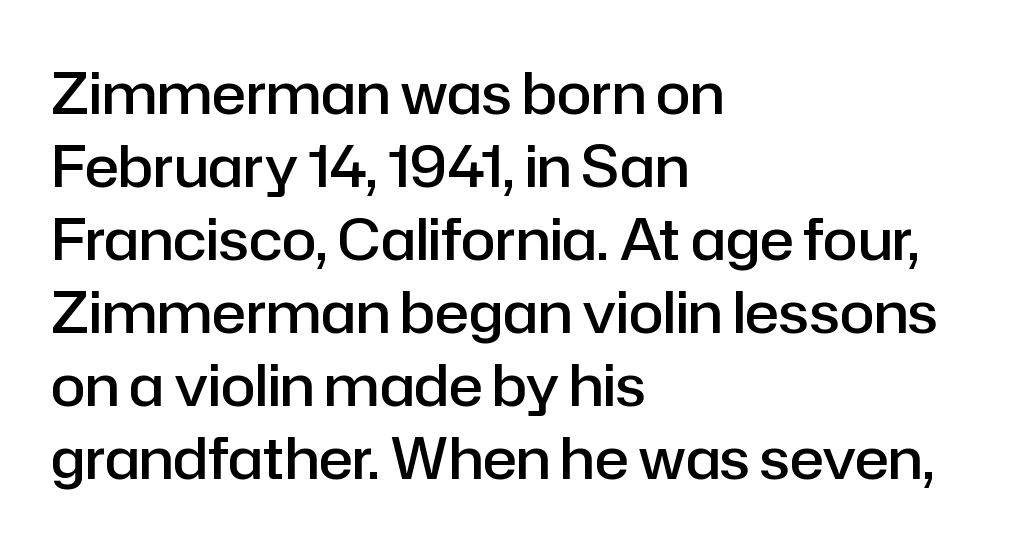
Q: Is the text bold? A: Semi-bold.
Q: Is the text italic (slanted)? A: No, it is upright.
Q: Is the typeface a serif or a sans-serif typeface? A: Sans-serif.
Q: Is the text underlined? A: No.
Q: How is the paragraph aligned? A: Left-aligned.
Q: Is the spacing between letters normal or unusually wide? A: Normal.
Q: Is the spacing between lines tight, normal or loose? A: Normal.
Q: Width (condensed, normal, or wide)? A: Normal.
Q: Stroke contrast? A: Low.
Q: x-height? A: Medium.
Q: Monospaced? A: No.
